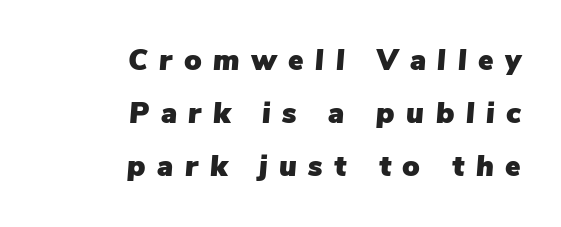
{"italic": "yes", "lean": "right", "slant_degrees": 5, "width": "normal", "stroke_contrast": "low", "x_height": "medium", "monospaced": "no", "underline": "no", "align": "right", "line_spacing_ratio": 1.82, "letter_spacing": "wide", "letter_spacing_em": 0.4, "glyph_px": 29}
